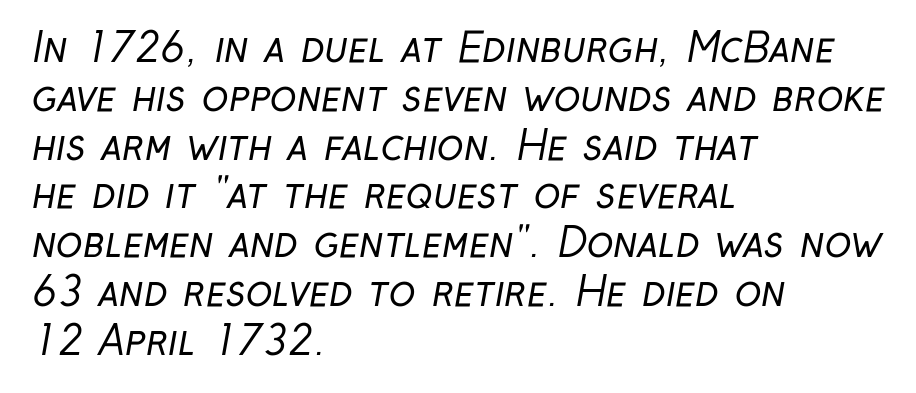
Q: Is the text bold? A: No.
Q: Is the typeface a serif or a sans-serif typeface? A: Sans-serif.
Q: Is the text underlined? A: No.
Q: How is the paragraph aligned? A: Left-aligned.
Q: Is the spacing between letters normal or unusually wide? A: Normal.
Q: Width (condensed, normal, or wide)? A: Condensed.
Q: Stroke contrast? A: Low.
Q: x-height? A: Medium.
Q: Monospaced? A: No.
